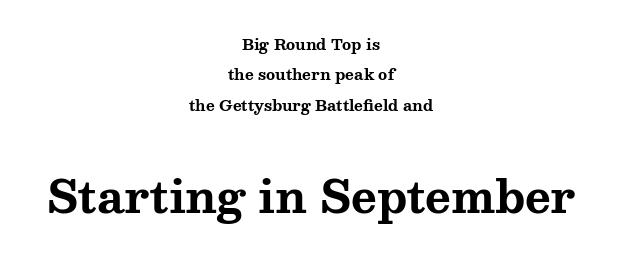
The image shows 44 px bold, wide serif type, upright; set centered, loose line spacing (2.03x), normal letter spacing, not underlined; the second (bottom) block is 2.93x larger; medium stroke contrast and a medium x-height.
